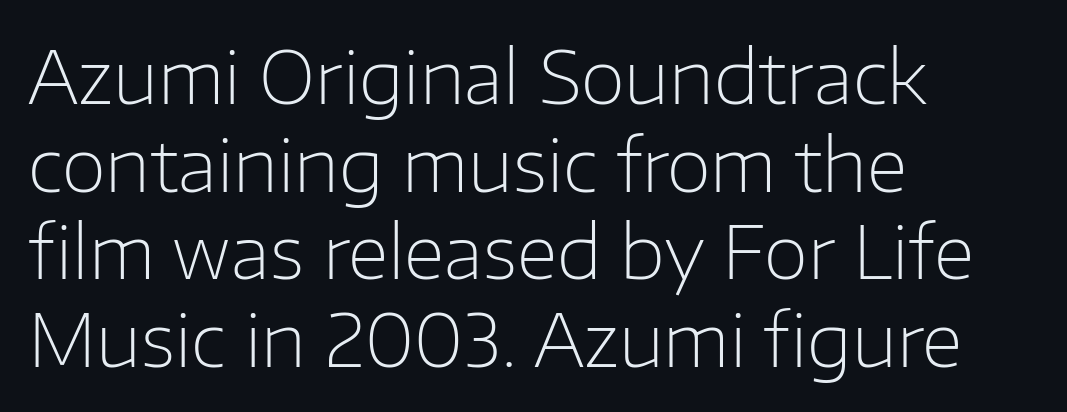
Nope, no serifs anywhere on these letters. Where is the straight margin? On the left. This sample uses an upright cut, with every glyph sitting square on the baseline. The letters advance in unequal steps, a hallmark of proportional type. Unmarked baselines from the first word to the last. The strokes carry an ordinary text weight at most.
